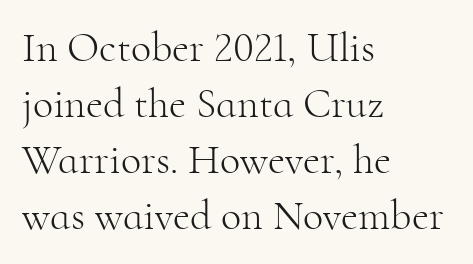
The image shows 42 px light serif type, upright; set left-aligned, normal line spacing (1.33x), normal letter spacing, not underlined; high stroke contrast and a small x-height.
